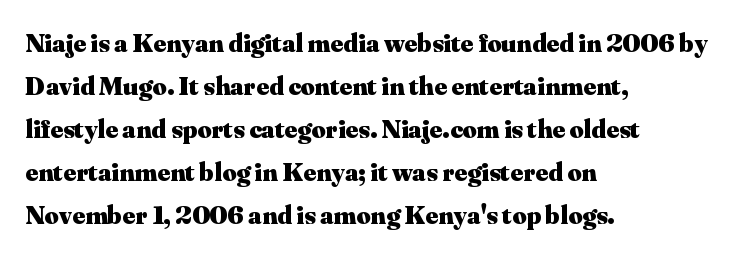
The image shows 27 px bold type, upright; set left-aligned, normal line spacing (1.59x), normal letter spacing, not underlined.
